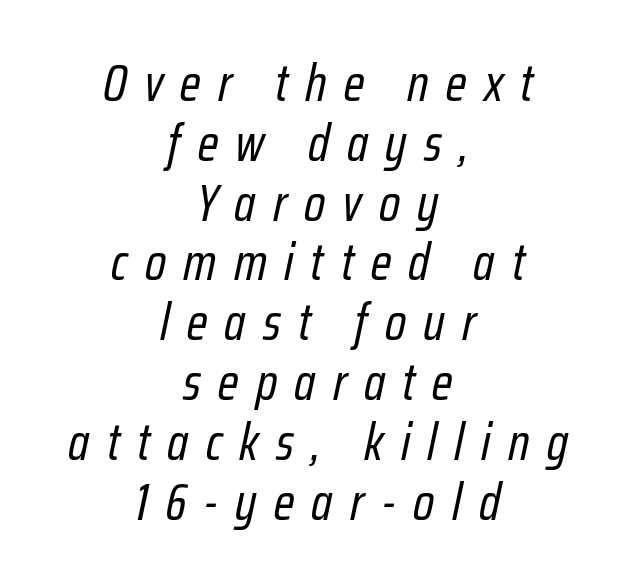
Q: Is the text bold? A: No.
Q: Is the text italic (slanted)? A: Yes, it leans right by about 12 degrees.
Q: Is the text underlined? A: No.
Q: How is the paragraph aligned? A: Centered.
Q: Is the spacing between letters normal or unusually wide? A: Unusually wide.
Q: Is the spacing between lines tight, normal or loose? A: Tight.
Q: Width (condensed, normal, or wide)? A: Condensed.
Q: Stroke contrast? A: Low.
Q: x-height? A: Medium.
Q: Monospaced? A: No.
